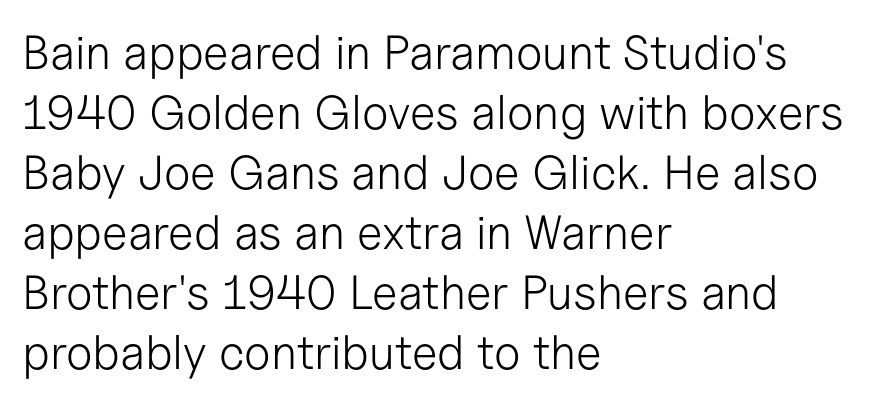
The image shows 48 px light sans-serif type, upright; set left-aligned, normal line spacing (1.25x), normal letter spacing, not underlined; low stroke contrast and a medium x-height.
